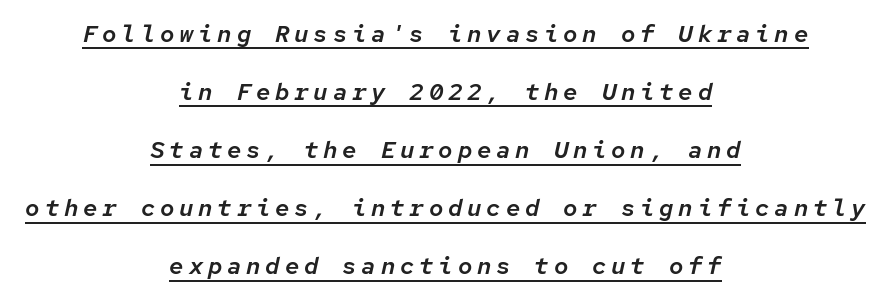
Q: Is the text italic (slanted)? A: Yes, it leans right by about 12 degrees.
Q: Is the text underlined? A: Yes.
Q: How is the paragraph aligned? A: Centered.
Q: Is the spacing between letters normal or unusually wide? A: Unusually wide.
Q: Is the spacing between lines tight, normal or loose? A: Loose.
